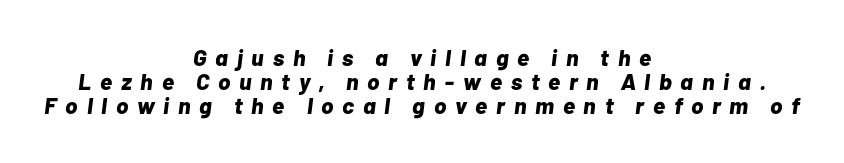
The image shows 23 px bold type, italic (leaning right); set centered, tight line spacing (1.05x), unusually wide letter spacing (+0.38 em), not underlined.
